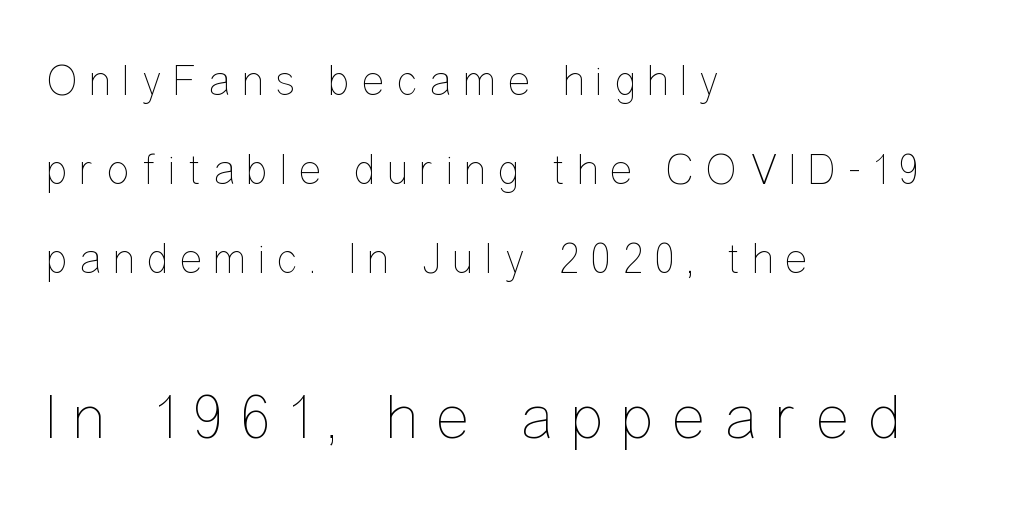
Do the characters align in a grid? No, the font is proportional. Ascenders rise straight up at ninety degrees. Between one letter and the next there's a generous, obvious gap. This layout puts the modest block above and the oversized block below.
